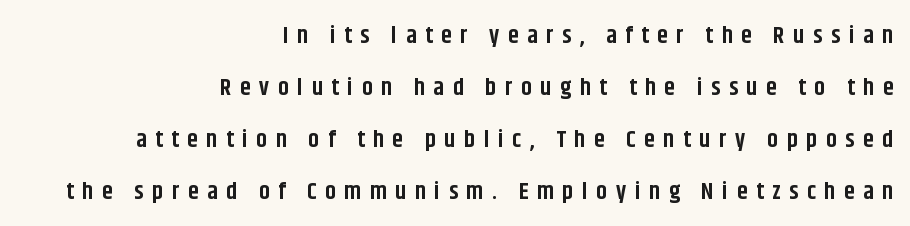
{"italic": "no", "bold": "yes", "underline": "no", "align": "right", "line_spacing": "loose", "line_spacing_ratio": 2.17, "letter_spacing": "wide", "letter_spacing_em": 0.36, "glyph_px": 24}
